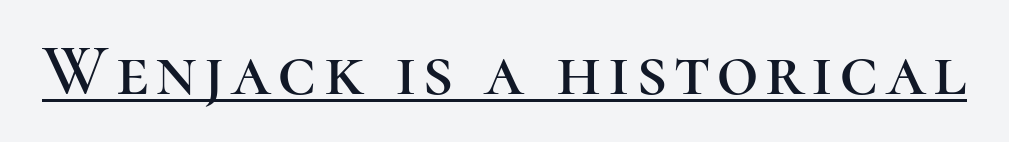
Q: Is the text italic (slanted)? A: No, it is upright.
Q: Is the typeface a serif or a sans-serif typeface? A: Serif.
Q: Is the text underlined? A: Yes.
Q: Width (condensed, normal, or wide)? A: Normal.
Q: Stroke contrast? A: High.
Q: x-height? A: Medium.
Q: Monospaced? A: No.
